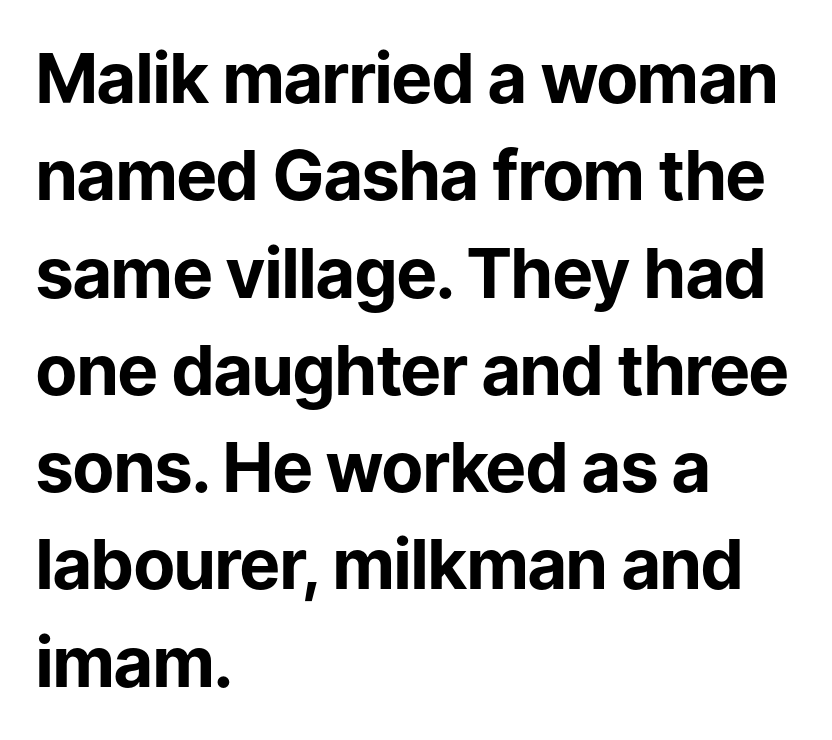
Is there any slant? The stems are plumb. A dark, heavy texture on the line: the type is bold. Examine the stroke ends and you'll find no serifs. The paragraph has a hard left edge and a soft right edge. Think of a printed novel: that variable character pitch is what you see here.
